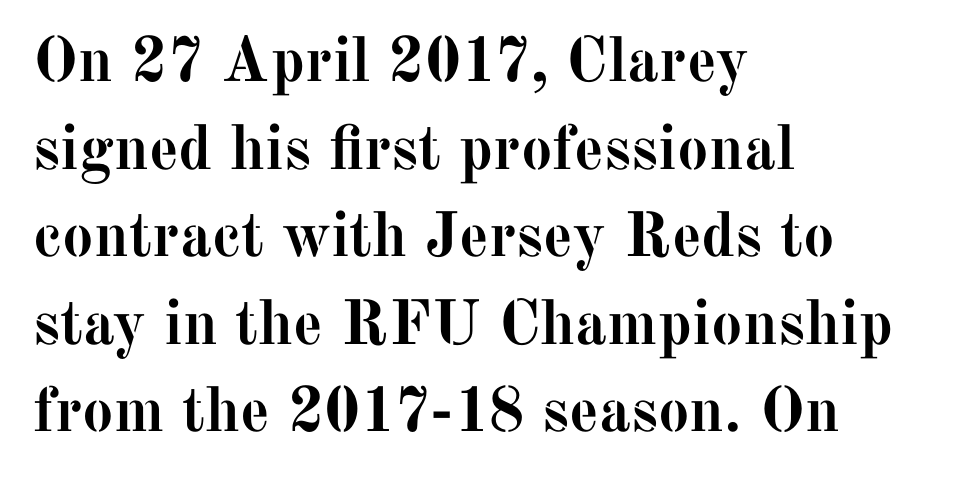
{"serif": "yes", "italic": "no", "bold": "yes", "weight": "semibold", "width": "normal", "stroke_contrast": "medium", "x_height": "medium", "monospaced": "no", "underline": "no", "align": "left", "line_spacing": "normal", "line_spacing_ratio": 1.39, "letter_spacing": "normal", "letter_spacing_em": 0.0, "glyph_px": 63}
